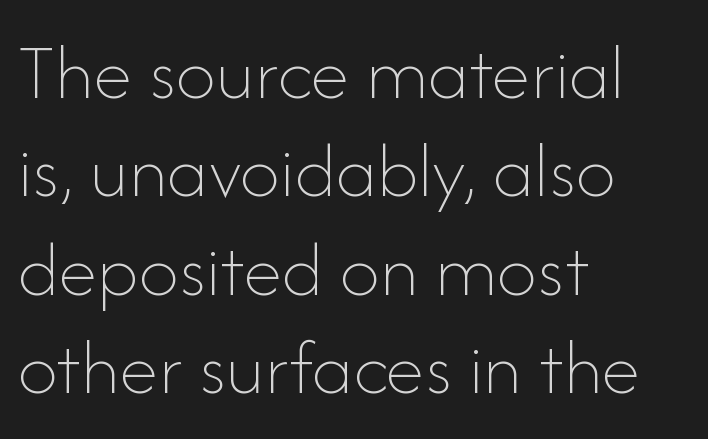
The image shows 80 px thin type, upright; set left-aligned, line spacing 1.23x, normal letter spacing, not underlined; low stroke contrast and a small x-height.
